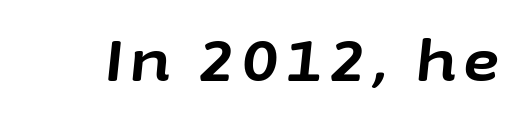
The image shows 56 px bold type, italic (leaning right); set not underlined; low stroke contrast and a medium x-height.
